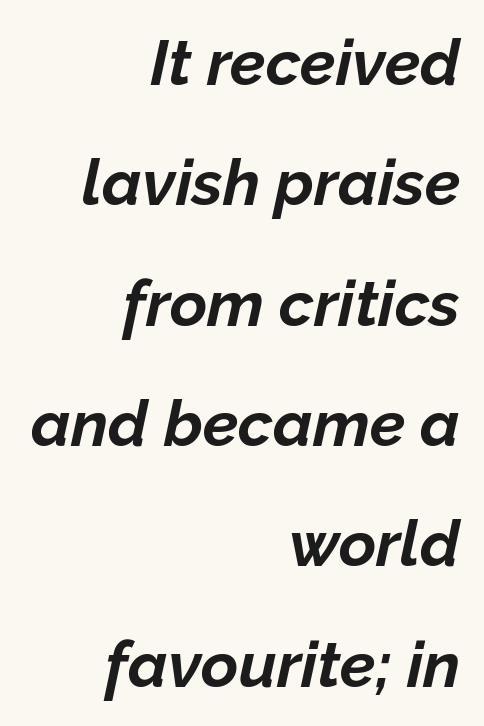
The image shows 64 px bold type, italic (leaning right); set right-aligned, line spacing 1.88x, normal letter spacing, not underlined; low stroke contrast and a medium x-height.
